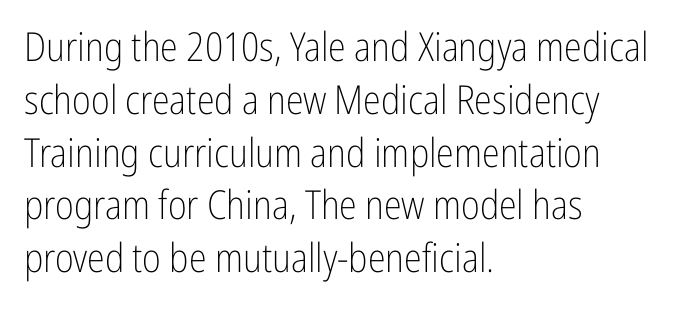
The block of text has a typical density, with ordinary space between rows. Classification — sans serif. Ascenders rise straight up at ninety degrees. You could not count columns in this text — the font is proportionally spaced. Horizontally, the lines are justified to the leading edge only. The passage shown has conventional tracking throughout.
